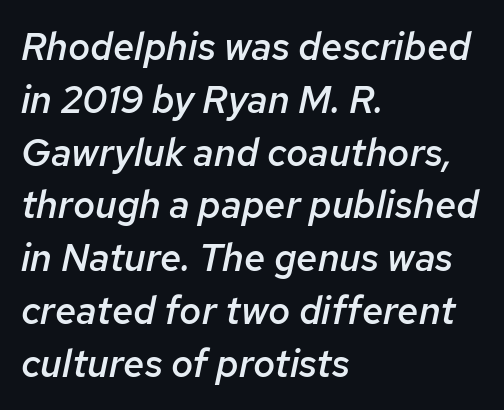
Q: Is the text bold? A: Semi-bold.
Q: Is the text italic (slanted)? A: Yes, it leans right by about 12 degrees.
Q: Is the text underlined? A: No.
Q: How is the paragraph aligned? A: Left-aligned.
Q: Is the spacing between letters normal or unusually wide? A: Normal.
Q: Is the spacing between lines tight, normal or loose? A: Normal.
Q: Width (condensed, normal, or wide)? A: Normal.
Q: Stroke contrast? A: Low.
Q: x-height? A: Medium.
Q: Monospaced? A: No.
